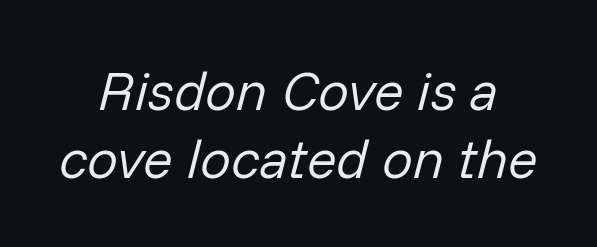
Characters follow at the spacing the type designer built in. Weight: regular or lighter. The strip under each line holds only bare page. Typeset on center — no edge is straight. Do the characters align in a grid? No, the font is proportional.
